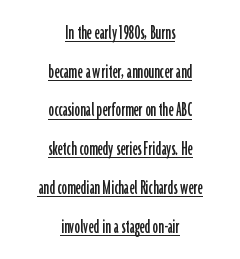
The type sits square on the baseline with zero lean. The typesetter chose a symmetrical, centered arrangement here. The passage shown is underscored from start to finish. These lines keep a tight, regular rhythm from letter to letter.
